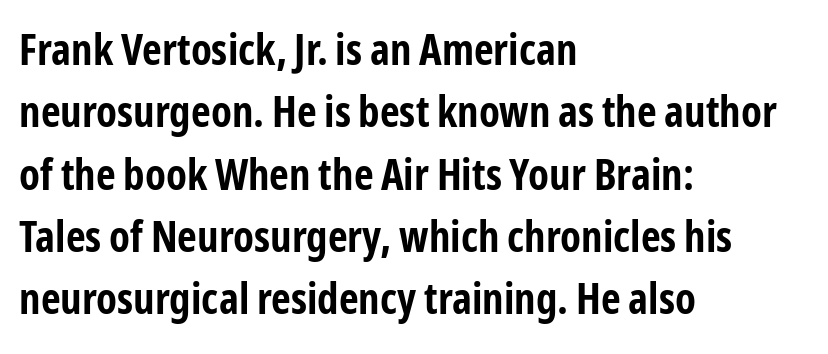
Q: Is the text bold? A: Yes.
Q: Is the text italic (slanted)? A: No, it is upright.
Q: Is the typeface a serif or a sans-serif typeface? A: Sans-serif.
Q: Is the text underlined? A: No.
Q: How is the paragraph aligned? A: Left-aligned.
Q: Is the spacing between letters normal or unusually wide? A: Normal.
Q: Is the spacing between lines tight, normal or loose? A: Normal.
Q: Width (condensed, normal, or wide)? A: Condensed.
Q: Stroke contrast? A: Low.
Q: x-height? A: Medium.
Q: Monospaced? A: No.
